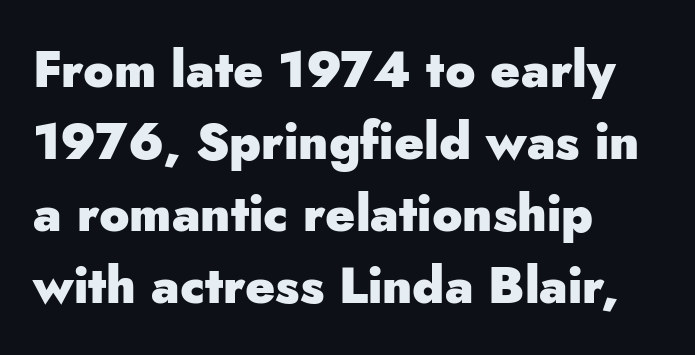
Letter spacing: default. Italic: no, the glyphs are upright roman. No word sits above an underline. Compared with an ordinary text face, these strokes are far heavier — a full bold. These lines are composed in type without serifs.
